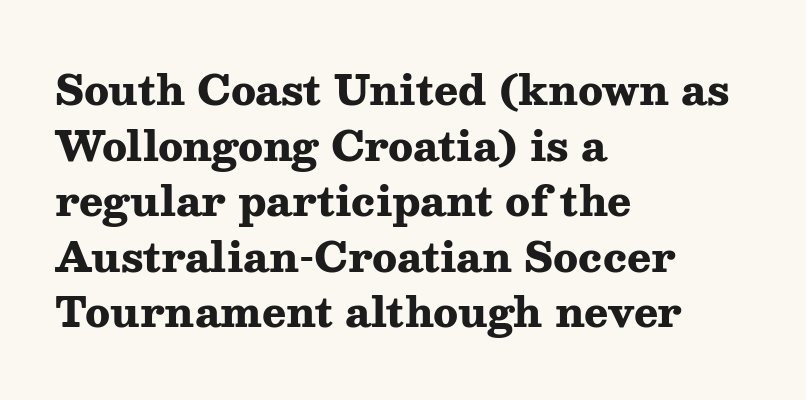
The image shows 40 px heavy, wide serif type, upright; set left-aligned, normal line spacing (1.39x), normal letter spacing, not underlined; medium stroke contrast and a medium x-height.
